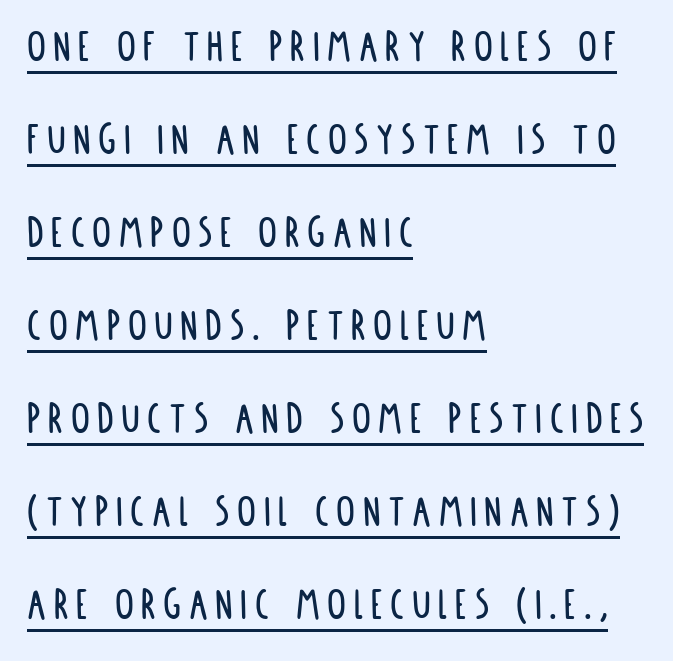
{"serif": "no", "italic": "no", "width": "condensed", "stroke_contrast": "low", "x_height": "large", "monospaced": "no", "underline": "yes", "align": "left", "line_spacing": "loose", "line_spacing_ratio": 1.98, "glyph_px": 47}
